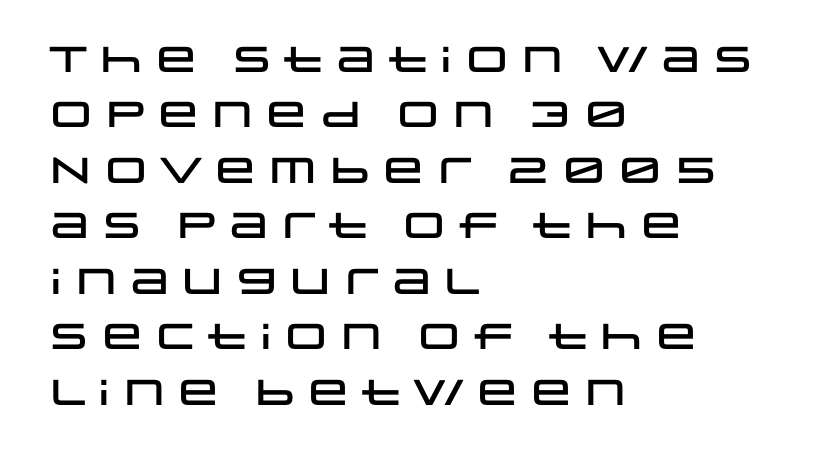
The image shows 36 px wide sans-serif type, upright; set left-aligned, normal line spacing (1.54x), normal letter spacing, not underlined; low stroke contrast and a large x-height.
